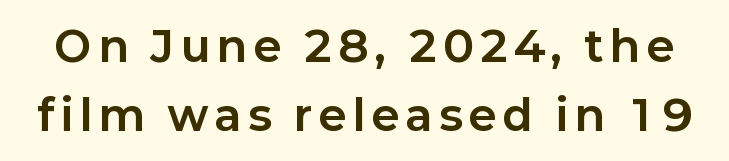
The image shows 42 px bold sans-serif type, upright; set normal line spacing (1.65x), not underlined; low stroke contrast and a medium x-height.
